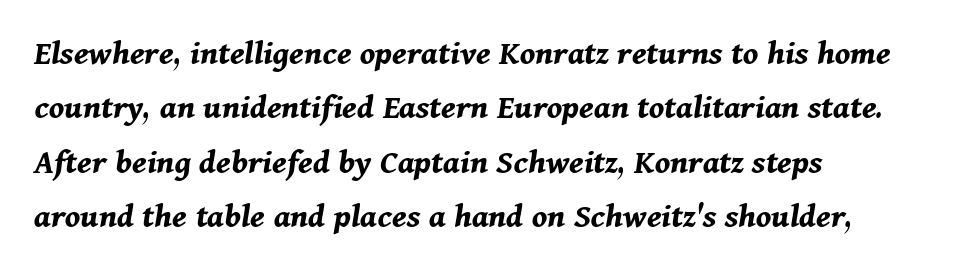
{"italic": "yes", "lean": "right", "slant_degrees": 11, "bold": "yes", "weight": "bold", "width": "normal", "stroke_contrast": "medium", "x_height": "medium", "monospaced": "no", "underline": "no", "align": "left", "line_spacing": "normal", "line_spacing_ratio": 1.51, "letter_spacing": "normal", "letter_spacing_em": 0.0, "glyph_px": 36}
